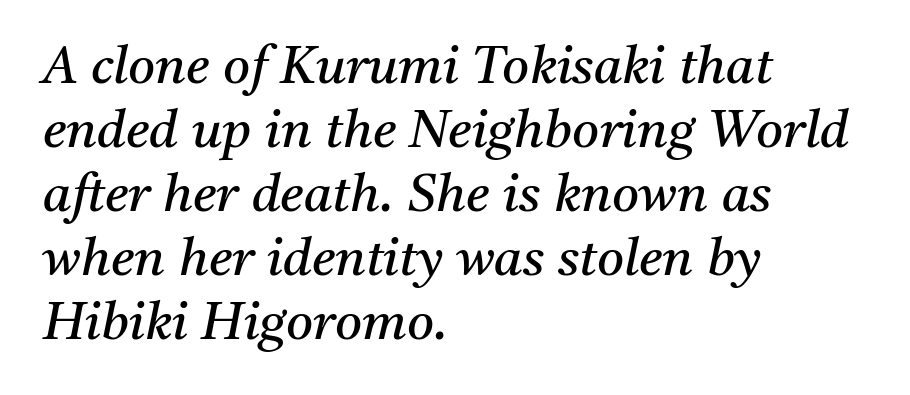
{"serif": "yes", "italic": "yes", "lean": "right", "slant_degrees": 11, "bold": "no", "weight": "regular", "width": "normal", "stroke_contrast": "medium", "x_height": "medium", "monospaced": "no", "underline": "no", "align": "left", "line_spacing_ratio": 1.23, "letter_spacing": "normal", "letter_spacing_em": 0.0, "glyph_px": 52}
